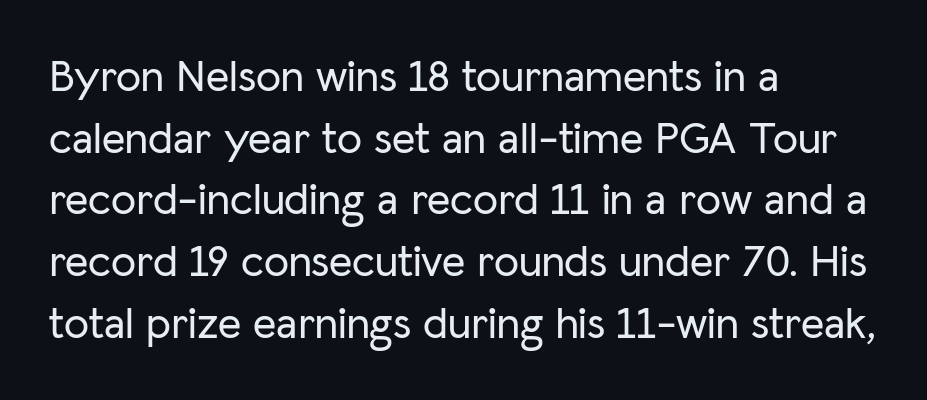
Default kerning and tracking; the words read as compact shapes. The lines in this sample share a left origin and differ only in where they stop. It's the straight-up-and-down kind of type. Here the designer chose a conventional face with non-uniform glyph widths. Regular leading. The typeface chosen for these lines omits serifs.
